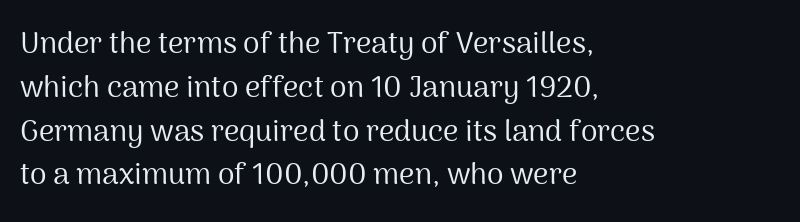
Has an underline been added? It has not. These lines are set flush left with a ragged right edge. Character widths vary here, with narrow letters taking less room than wide ones. A normal amount of white space separates one row of letters from the next. Does the type have serifs? No, each stem ends abruptly. Summary of weight: not heavy and not bold.
